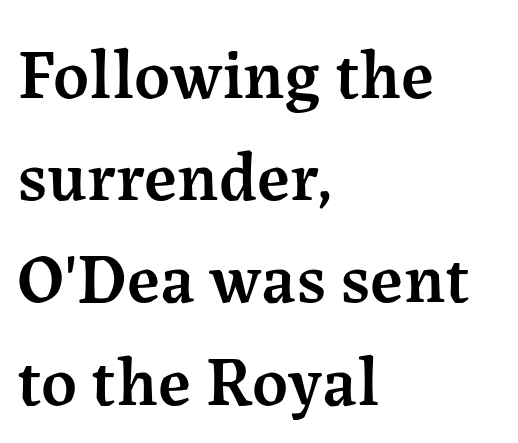
Q: Is the text bold? A: Semi-bold.
Q: Is the text italic (slanted)? A: No, it is upright.
Q: Is the typeface a serif or a sans-serif typeface? A: Serif.
Q: Is the text underlined? A: No.
Q: How is the paragraph aligned? A: Left-aligned.
Q: Is the spacing between letters normal or unusually wide? A: Normal.
Q: Is the spacing between lines tight, normal or loose? A: Normal.
Q: Width (condensed, normal, or wide)? A: Normal.
Q: Stroke contrast? A: Medium.
Q: x-height? A: Medium.
Q: Monospaced? A: No.
